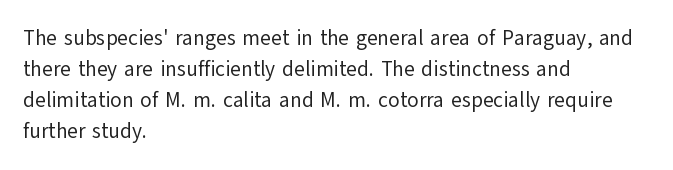
{"italic": "no", "bold": "no", "underline": "no", "align": "left", "line_spacing": "normal", "line_spacing_ratio": 1.48, "letter_spacing": "normal", "letter_spacing_em": 0.0, "glyph_px": 21}
